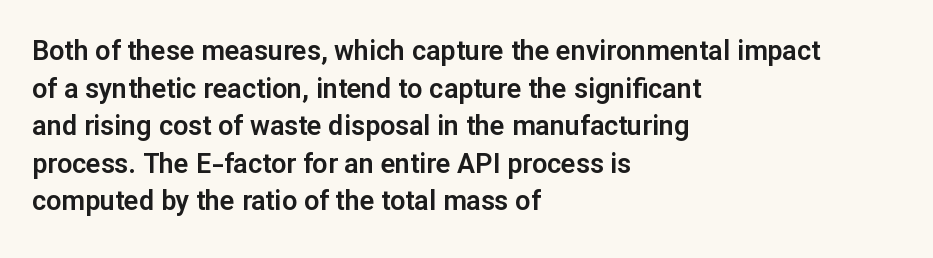
Plain, unruled lines of type. The lines in this sample share a left origin and differ only in where they stop. The specimen reads as upright at a glance. Letter spacing: default. If you measured baseline to baseline, you'd find a middling distance.
